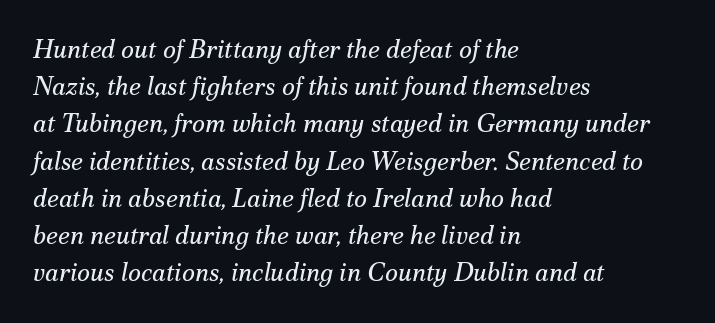
The image shows 25 px text type, italic (leaning right); set left-aligned, normal line spacing (1.49x), normal letter spacing, not underlined.
